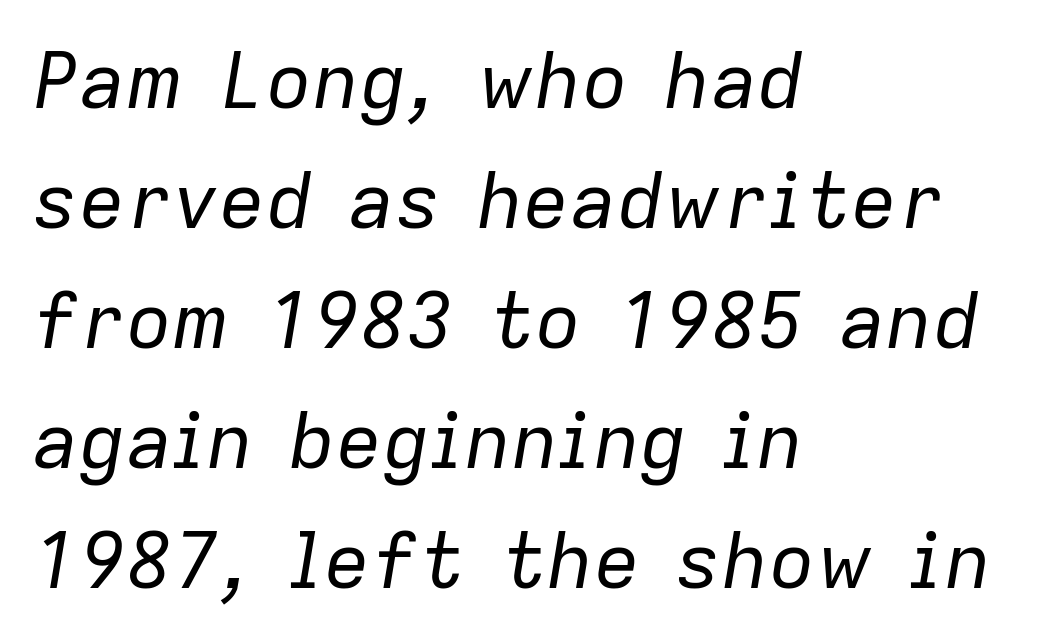
{"italic": "yes", "lean": "right", "slant_degrees": 9, "bold": "no", "weight": "regular", "width": "normal", "stroke_contrast": "low", "x_height": "medium", "monospaced": "no", "underline": "no", "align": "left", "line_spacing": "normal", "line_spacing_ratio": 1.54, "letter_spacing": "normal", "letter_spacing_em": 0.0, "glyph_px": 78}
